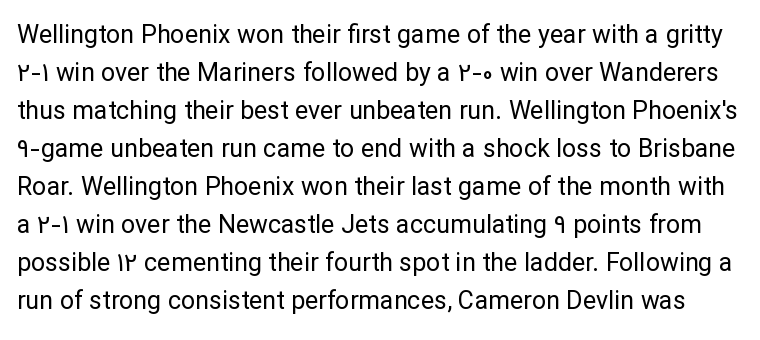
{"italic": "no", "bold": "no", "underline": "no", "line_spacing": "normal", "line_spacing_ratio": 1.52, "letter_spacing": "normal", "letter_spacing_em": 0.0, "glyph_px": 25}
